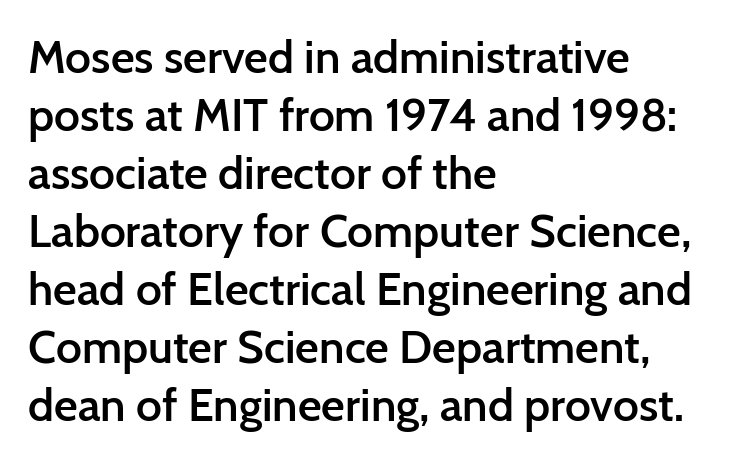
The image shows 46 px semibold sans-serif type, upright; set left-aligned, normal line spacing (1.26x), normal letter spacing, not underlined; low stroke contrast and a medium x-height.
